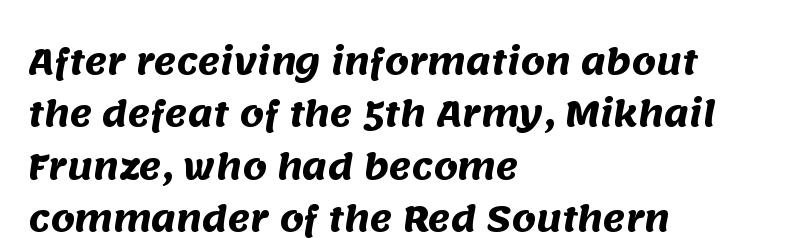
Vertically, the passage feels balanced, rows spaced as you'd expect. Inter-character spacing is left at the font's built-in metrics. Decoration check: the copy has no underline. Teacher's note: observe the even left margin — that is flush-left alignment. The face used here has the dense, thick strokes of a bold. Does the type have serifs? No, each stem ends abruptly.
